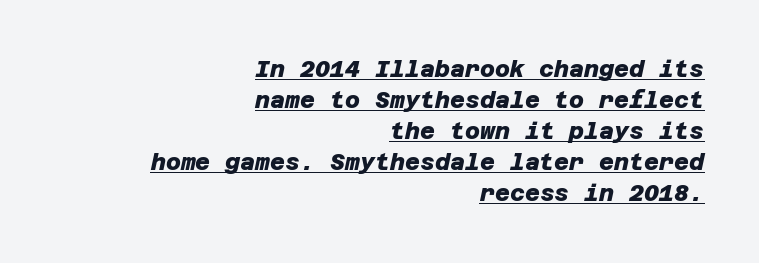
The image shows 23 px bold type; set right-aligned, normal line spacing (1.35x), normal letter spacing, underlined.
